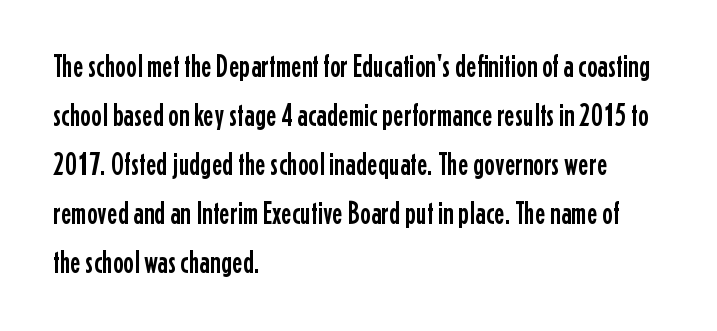
Students, observe: this is what conventionally led text looks like. How are the letters spaced? Ordinarily, with no added tracking. Notice how the passage keeps a crisp vertical edge on the left only. Character widths vary here, with narrow letters taking less room than wide ones. The type family on display is of the sans-serif kind. Any mark beneath the type? The region is blank.
